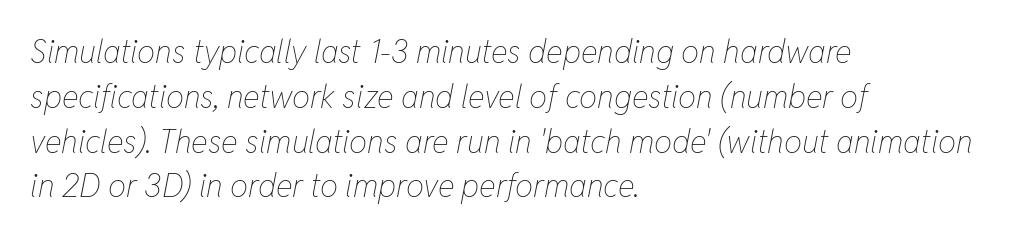
The image shows 32 px thin, condensed type, italic (leaning right); set left-aligned, normal line spacing (1.4x), normal letter spacing, not underlined; low stroke contrast and a medium x-height.
